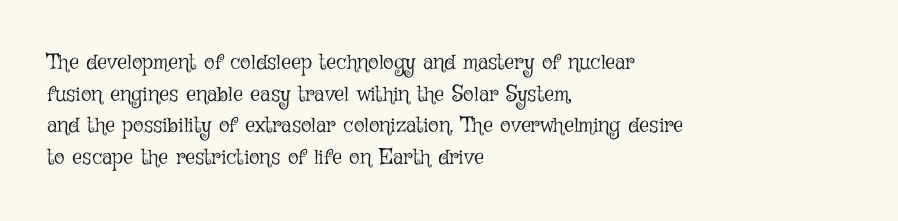
Ordinary non-slanted type is in use. Whoever set this chose a conventional vertical rhythm. Nothing unusual about the tracking: characters are spaced as the font intends. Every row of glyphs begins at an identical x-position on the left.
